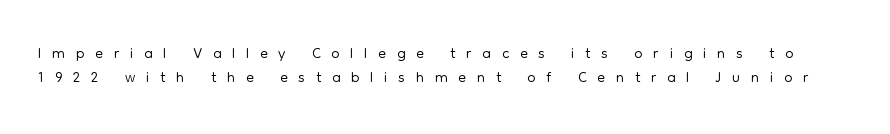
The image shows 23 px text type, upright; set tight line spacing (1.04x), unusually wide letter spacing (+0.47 em), not underlined.
